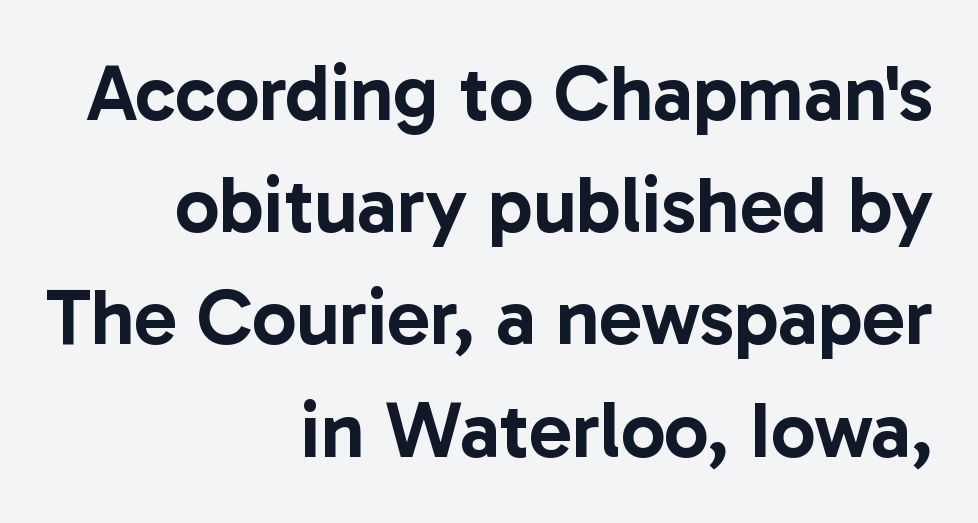
{"serif": "no", "italic": "no", "width": "normal", "stroke_contrast": "low", "x_height": "medium", "monospaced": "no", "underline": "no", "align": "right", "line_spacing": "normal", "line_spacing_ratio": 1.42, "letter_spacing": "normal", "letter_spacing_em": 0.0, "glyph_px": 79}
